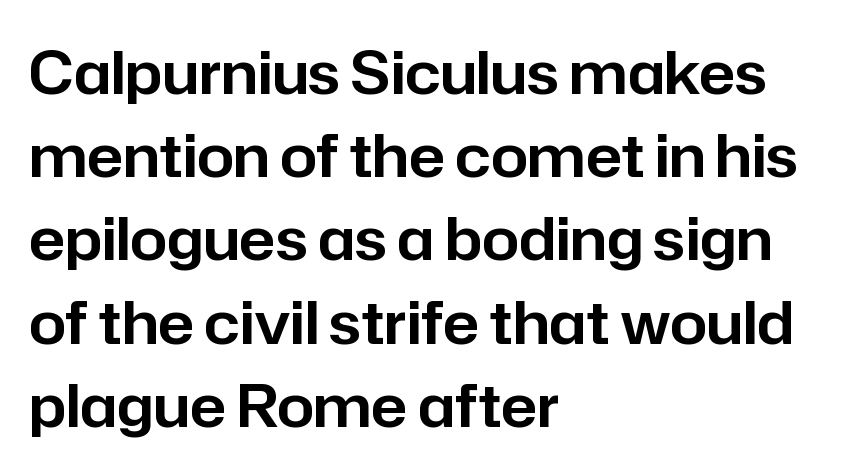
Q: Is the text italic (slanted)? A: No, it is upright.
Q: Is the typeface a serif or a sans-serif typeface? A: Sans-serif.
Q: Is the text underlined? A: No.
Q: How is the paragraph aligned? A: Left-aligned.
Q: Is the spacing between letters normal or unusually wide? A: Normal.
Q: Is the spacing between lines tight, normal or loose? A: Normal.
Q: Width (condensed, normal, or wide)? A: Normal.
Q: Stroke contrast? A: Low.
Q: x-height? A: Medium.
Q: Monospaced? A: No.
